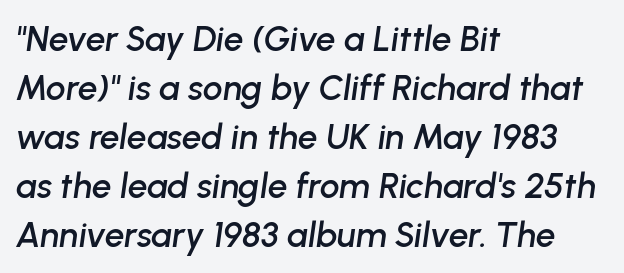
{"italic": "yes", "lean": "right", "slant_degrees": 8, "width": "normal", "stroke_contrast": "low", "x_height": "medium", "monospaced": "no", "underline": "no", "align": "left", "line_spacing": "normal", "line_spacing_ratio": 1.4, "letter_spacing": "normal", "letter_spacing_em": 0.0, "glyph_px": 35}
